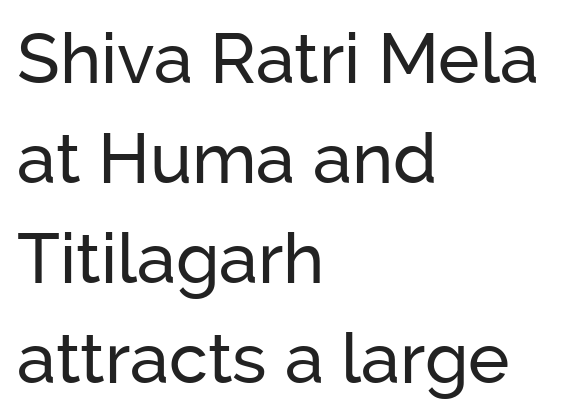
Just letters on the line, the space beneath them empty. This is the regular roman posture of the typeface. Summary of vertical rhythm: regular, with standard interline spacing. You could not count columns in this text — the font is proportionally spaced. The tracking reads as untouched default to a designer's eye.
